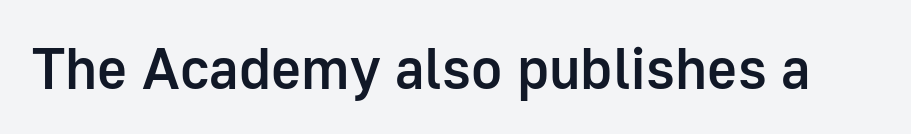
Q: Is the text bold? A: Semi-bold.
Q: Is the text italic (slanted)? A: No, it is upright.
Q: Is the typeface a serif or a sans-serif typeface? A: Sans-serif.
Q: Is the text underlined? A: No.
Q: Is the spacing between letters normal or unusually wide? A: Normal.
Q: Width (condensed, normal, or wide)? A: Normal.
Q: Stroke contrast? A: Low.
Q: x-height? A: Medium.
Q: Monospaced? A: No.
